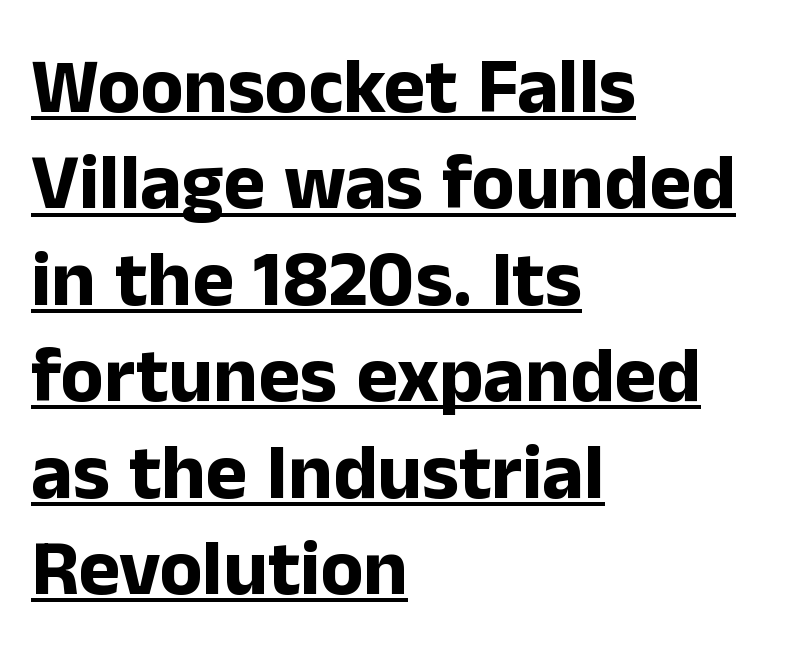
A baseline rule has been typeset under these characters. The glyphs in this specimen are sans serif. Every stem runs plumb, perpendicular to the baseline. Strokes here are thick enough to call this a true bold. You could not count columns in this text — the font is proportionally spaced.
